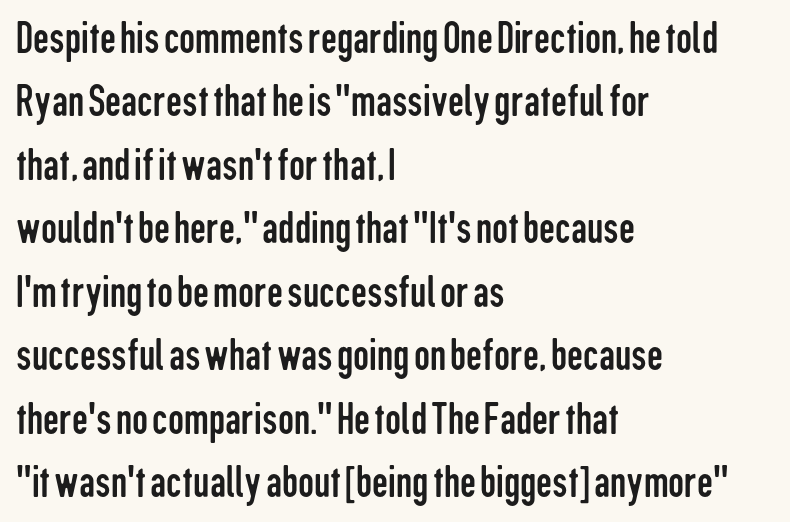
Type style note: lacks serifs. The lettering holds an erect, upright posture throughout. These glyphs show unthickened strokes, regular width or finer. Left-aligned paragraph, ragged on the right. The line-height multiplier appears to be the usual default. Here the glyphs are tracked normally, forming tight word shapes.
